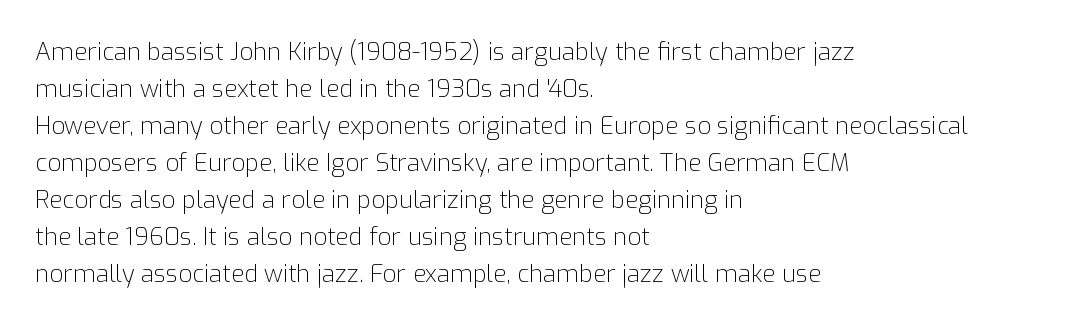
{"italic": "no", "bold": "no", "underline": "no", "align": "left", "line_spacing": "normal", "line_spacing_ratio": 1.54, "letter_spacing": "normal", "letter_spacing_em": 0.0, "glyph_px": 24}
